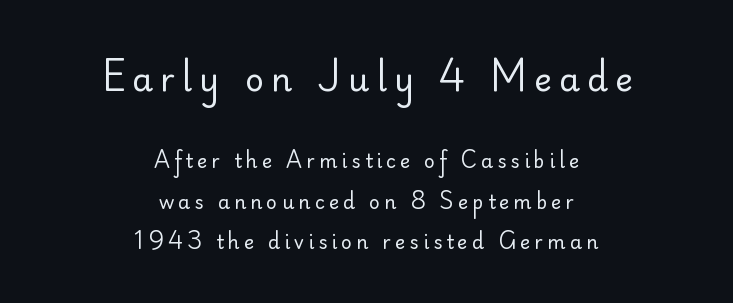
Unlike italic type, these characters show no tilt at all. Where is the straight margin? There isn't one; the lines are centered. The passage shown is typed in a proportional face where columns would drift. The passage shown is not underscored anywhere. Counters stay open thanks to moderate or lighter strokes. This rendering widens character spacing well past its baseline value.
